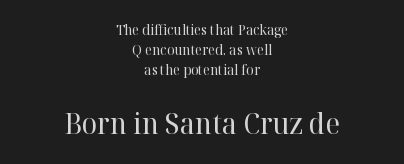
The image shows 29 px regular-weight serif type, upright; set centered, normal line spacing (1.43x), normal letter spacing, not underlined; the second (bottom) block is 2.07x larger; high stroke contrast and a medium x-height.
